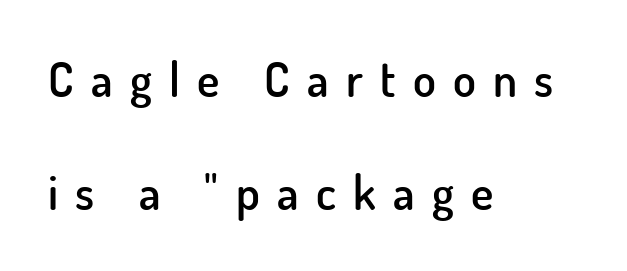
The horizontal fit of the characters is loose and conspicuously gappy. The paragraph has a hard left edge and a soft right edge. The font is running at a semibold setting, under full bold. The text was rendered using a sans face with plain stroke endings.
